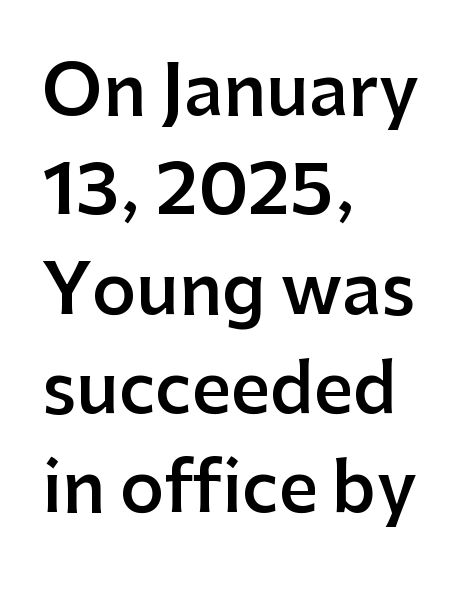
Lines of text with bare space underneath. Whoever set this chose a conventional vertical rhythm. This sample has the flowing, uneven cadence of proportional lettering. Firm but not heavy-handed strokes: this text is semibold. These lines were composed using upright roman letters.
